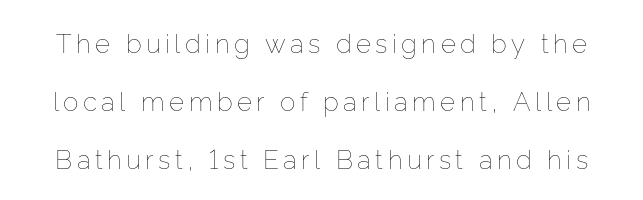
No word sits above an underline. The lines are spread far apart with generous leading. Designer's note — italics off, roman on. Bold? No — there's no thickening of the strokes.
